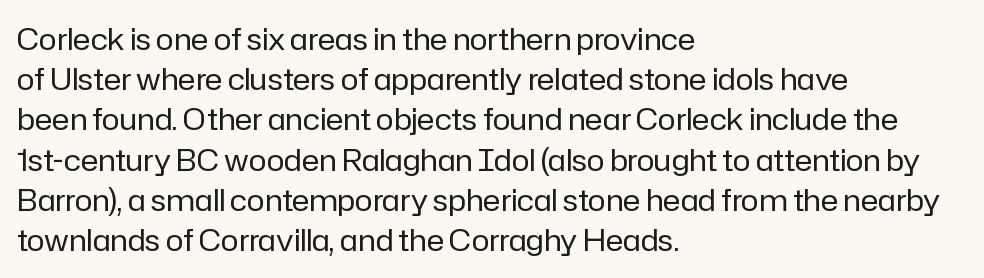
The image shows 30 px regular-weight sans-serif type, upright; set left-aligned, normal line spacing (1.34x), normal letter spacing, not underlined; low stroke contrast and a medium x-height.
